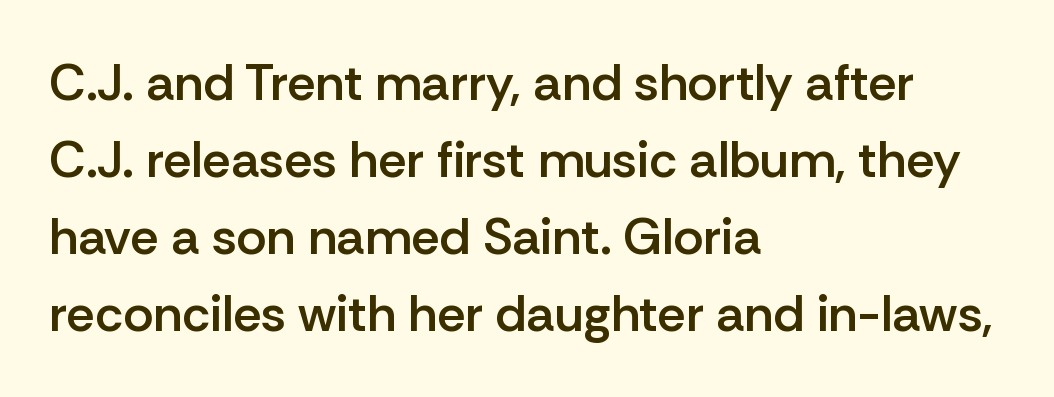
The image shows 51 px semibold sans-serif type, upright; set left-aligned, normal line spacing (1.51x), normal letter spacing, not underlined; low stroke contrast and a medium x-height.
